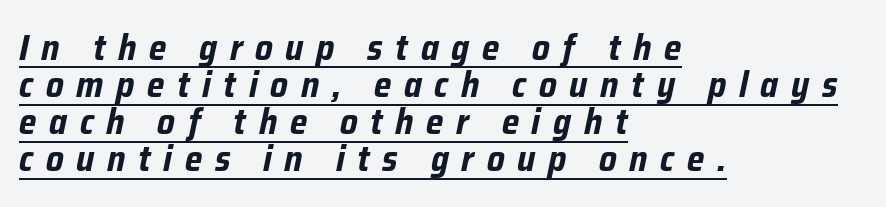
Q: Is the text bold? A: Yes.
Q: Is the text italic (slanted)? A: Yes, it leans right by about 12 degrees.
Q: Is the text underlined? A: Yes.
Q: How is the paragraph aligned? A: Left-aligned.
Q: Is the spacing between letters normal or unusually wide? A: Unusually wide.
Q: Is the spacing between lines tight, normal or loose? A: Tight.
Q: Width (condensed, normal, or wide)? A: Condensed.
Q: Stroke contrast? A: Low.
Q: x-height? A: Medium.
Q: Monospaced? A: No.
